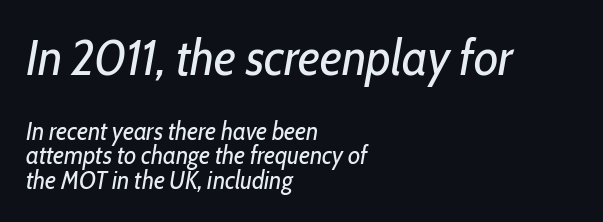
Descenders hang freely into open space. Designer's note — italics engaged. The line texture is even and compact thanks to regular tracking. The letters in the upper block stand taller than those in the block below. Note the varied advance widths — an 'i' is clearly narrower than an 'm'. Left-aligned paragraph, ragged on the right.
